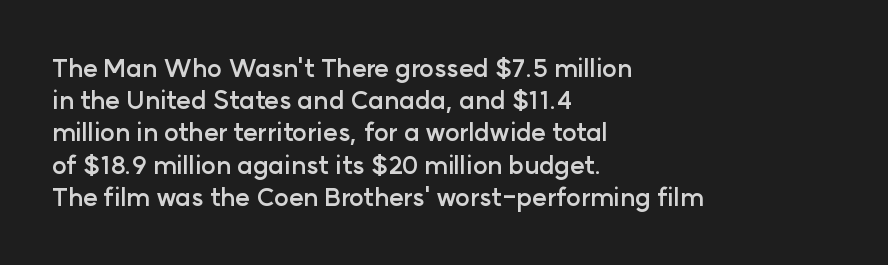
{"italic": "no", "bold": "yes", "underline": "no", "align": "left", "line_spacing": "normal", "line_spacing_ratio": 1.29, "letter_spacing": "normal", "letter_spacing_em": 0.0, "glyph_px": 25}
